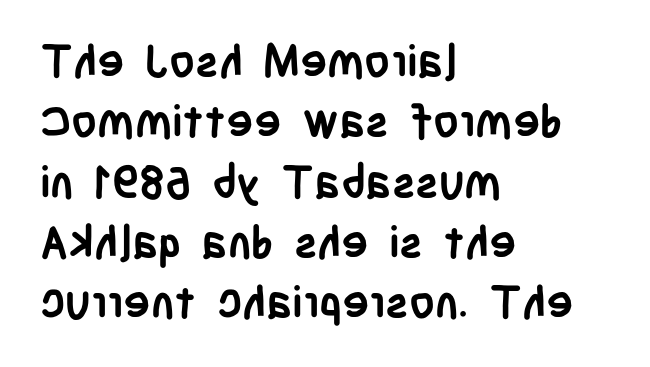
Q: Is the text bold? A: Yes.
Q: Is the text italic (slanted)? A: No, it is upright.
Q: Is the typeface a serif or a sans-serif typeface? A: Sans-serif.
Q: Is the text underlined? A: No.
Q: How is the paragraph aligned? A: Left-aligned.
Q: Is the spacing between letters normal or unusually wide? A: Normal.
Q: Is the spacing between lines tight, normal or loose? A: Normal.
Q: Width (condensed, normal, or wide)? A: Condensed.
Q: Stroke contrast? A: Low.
Q: x-height? A: Large.
Q: Monospaced? A: No.
